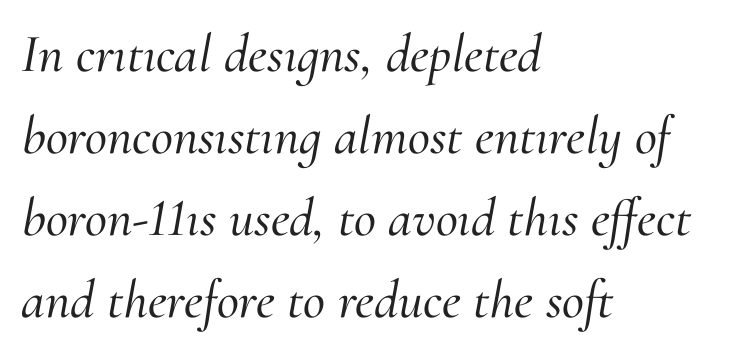
Bare-footed words on every line. This block has exactly the height ordinary leading produces. Horizontal alignment here is leftward, the default for most running prose. An italicized treatment has been applied to the whole sample.
